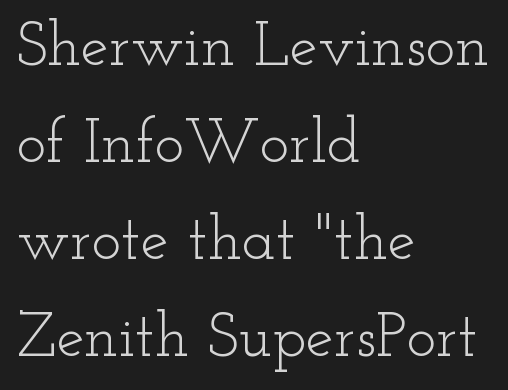
{"serif": "yes", "italic": "no", "bold": "no", "weight": "light", "width": "wide", "stroke_contrast": "low", "x_height": "small", "monospaced": "no", "underline": "no", "align": "left", "line_spacing": "normal", "line_spacing_ratio": 1.54, "letter_spacing": "normal", "letter_spacing_em": 0.0, "glyph_px": 63}
